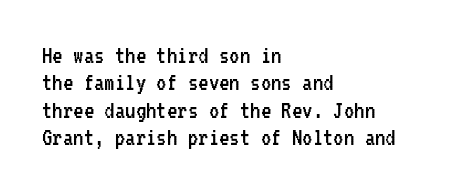
{"italic": "no", "bold": "no", "underline": "no", "align": "left", "line_spacing": "tight", "line_spacing_ratio": 1.05, "letter_spacing": "normal", "letter_spacing_em": 0.0, "glyph_px": 26}
